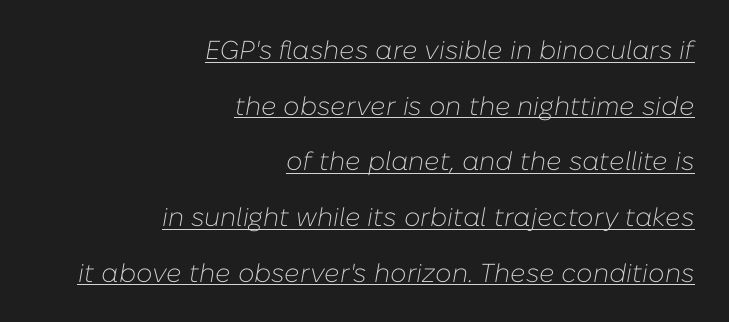
{"italic": "yes", "lean": "right", "slant_degrees": 10, "bold": "no", "underline": "yes", "align": "right", "line_spacing": "loose", "line_spacing_ratio": 2.14, "letter_spacing": "normal", "letter_spacing_em": 0.0, "glyph_px": 26}
